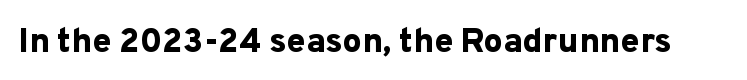
{"serif": "no", "italic": "no", "bold": "yes", "weight": "bold", "width": "normal", "stroke_contrast": "low", "x_height": "medium", "monospaced": "no", "underline": "no", "letter_spacing": "normal", "letter_spacing_em": 0.0, "glyph_px": 34}
